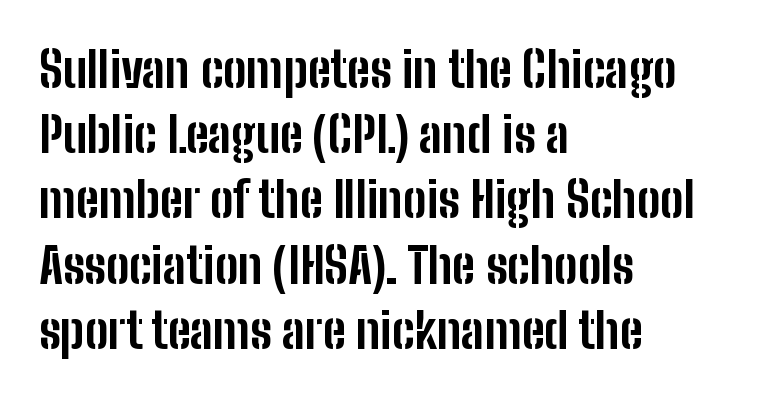
Q: Is the text bold? A: Yes.
Q: Is the text italic (slanted)? A: No, it is upright.
Q: Is the typeface a serif or a sans-serif typeface? A: Sans-serif.
Q: Is the text underlined? A: No.
Q: How is the paragraph aligned? A: Left-aligned.
Q: Is the spacing between letters normal or unusually wide? A: Normal.
Q: Is the spacing between lines tight, normal or loose? A: Normal.
Q: Width (condensed, normal, or wide)? A: Condensed.
Q: Stroke contrast? A: Low.
Q: x-height? A: Medium.
Q: Monospaced? A: No.
